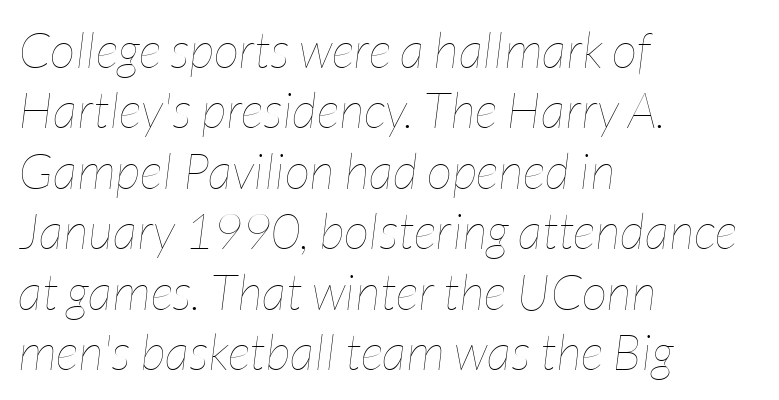
Q: Is the text bold? A: No.
Q: Is the text italic (slanted)? A: Yes, it leans right by about 7 degrees.
Q: Is the text underlined? A: No.
Q: How is the paragraph aligned? A: Left-aligned.
Q: Is the spacing between letters normal or unusually wide? A: Normal.
Q: Width (condensed, normal, or wide)? A: Condensed.
Q: Stroke contrast? A: Low.
Q: x-height? A: Medium.
Q: Monospaced? A: No.
